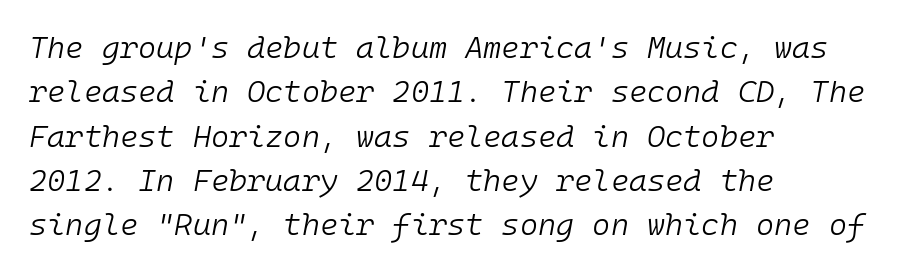
{"italic": "yes", "lean": "right", "slant_degrees": 10, "bold": "no", "weight": "light", "width": "normal", "stroke_contrast": "low", "x_height": "medium", "monospaced": "yes", "underline": "no", "align": "left", "line_spacing": "normal", "line_spacing_ratio": 1.43, "letter_spacing": "normal", "letter_spacing_em": 0.0, "glyph_px": 31}
